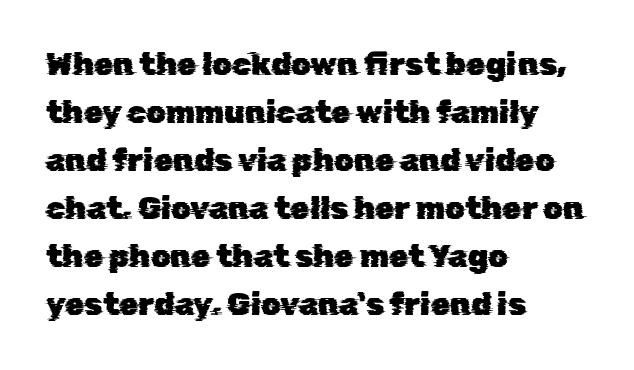
{"serif": "no", "width": "normal", "stroke_contrast": "low", "x_height": "medium", "monospaced": "no", "underline": "no", "align": "left", "line_spacing": "normal", "line_spacing_ratio": 1.55, "letter_spacing": "normal", "letter_spacing_em": 0.0, "glyph_px": 31}
